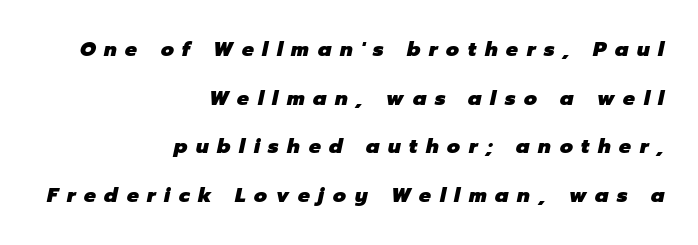
{"italic": "yes", "lean": "right", "slant_degrees": 12, "bold": "yes", "underline": "no", "align": "right", "line_spacing": "loose", "line_spacing_ratio": 2.43, "letter_spacing": "wide", "letter_spacing_em": 0.43, "glyph_px": 20}
